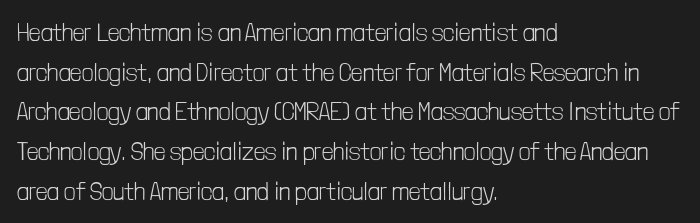
The image shows 25 px text type, upright; set left-aligned, normal line spacing (1.59x), normal letter spacing, not underlined.
